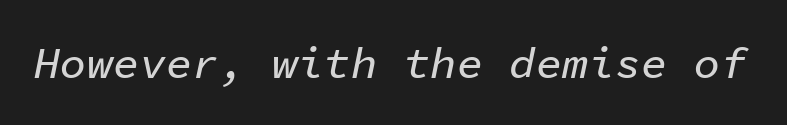
Spacing verdict: monospaced, one width for all characters. Underline: absent. Is the letter spacing exaggerated? No — it looks like the ordinary default. Slanted lettering throughout.
